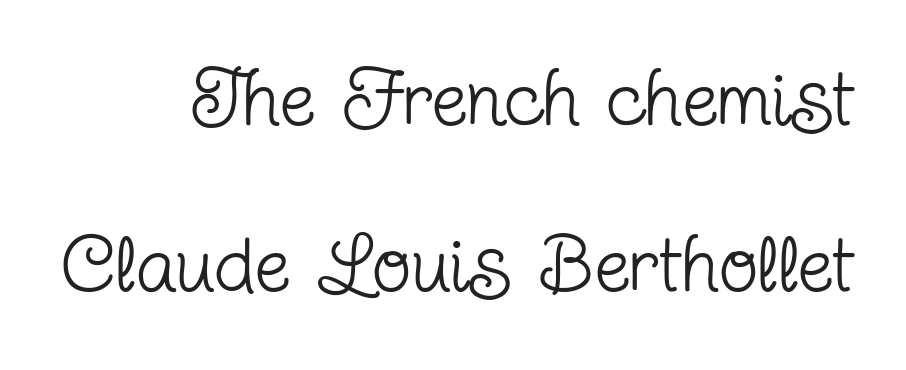
The paragraph has a hard right edge and a soft left edge. Type without underlining. Note the varied advance widths — an 'i' is clearly narrower than an 'm'. Look at the tracking — it's just the regular setting, nothing added. Weight class: somewhere from thin through regular.
